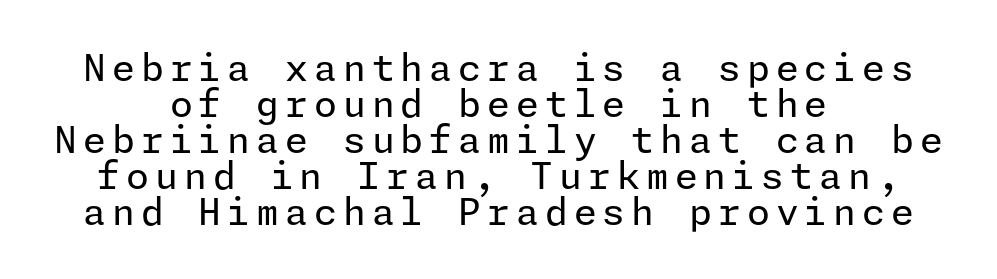
Q: Is the text bold? A: No.
Q: Is the text italic (slanted)? A: No, it is upright.
Q: Is the typeface a serif or a sans-serif typeface? A: Sans-serif.
Q: Is the text underlined? A: No.
Q: How is the paragraph aligned? A: Centered.
Q: Is the spacing between lines tight, normal or loose? A: Tight.
Q: Width (condensed, normal, or wide)? A: Normal.
Q: Stroke contrast? A: Low.
Q: x-height? A: Medium.
